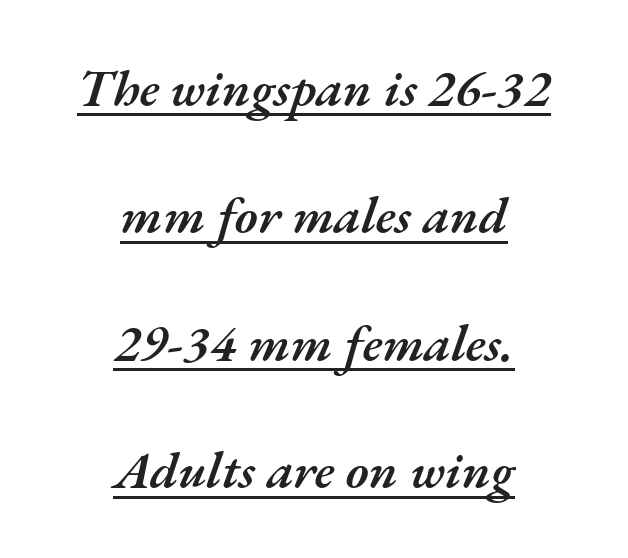
Q: Is the text bold? A: Semi-bold.
Q: Is the text italic (slanted)? A: Yes, it leans right by about 17 degrees.
Q: Is the text underlined? A: Yes.
Q: How is the paragraph aligned? A: Centered.
Q: Is the spacing between letters normal or unusually wide? A: Normal.
Q: Is the spacing between lines tight, normal or loose? A: Loose.
Q: Width (condensed, normal, or wide)? A: Normal.
Q: Stroke contrast? A: Medium.
Q: x-height? A: Small.
Q: Monospaced? A: No.
